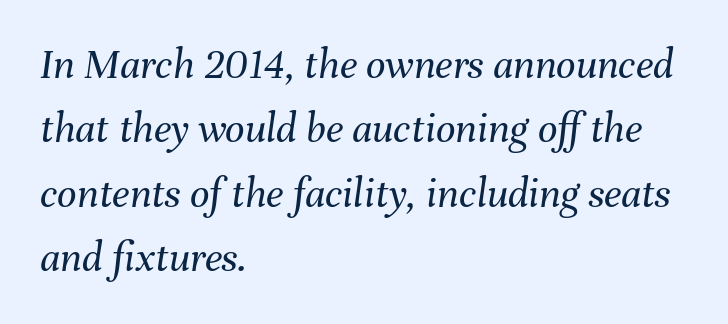
Q: Is the text bold? A: No.
Q: Is the text italic (slanted)? A: Yes, it leans right by about 8 degrees.
Q: Is the text underlined? A: No.
Q: How is the paragraph aligned? A: Left-aligned.
Q: Is the spacing between letters normal or unusually wide? A: Normal.
Q: Is the spacing between lines tight, normal or loose? A: Normal.
Q: Width (condensed, normal, or wide)? A: Normal.
Q: Stroke contrast? A: Medium.
Q: x-height? A: Medium.
Q: Monospaced? A: No.
